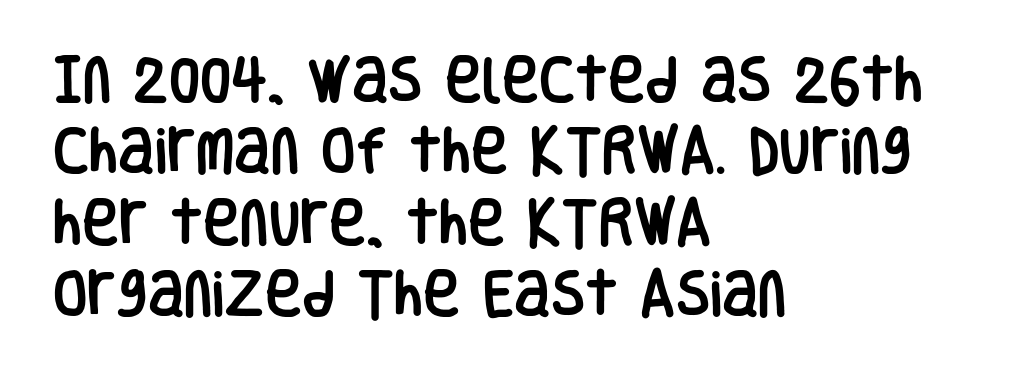
{"serif": "no", "italic": "no", "width": "condensed", "stroke_contrast": "low", "x_height": "large", "monospaced": "no", "underline": "no", "align": "left", "line_spacing": "normal", "line_spacing_ratio": 1.43, "letter_spacing": "normal", "letter_spacing_em": 0.0, "glyph_px": 50}
